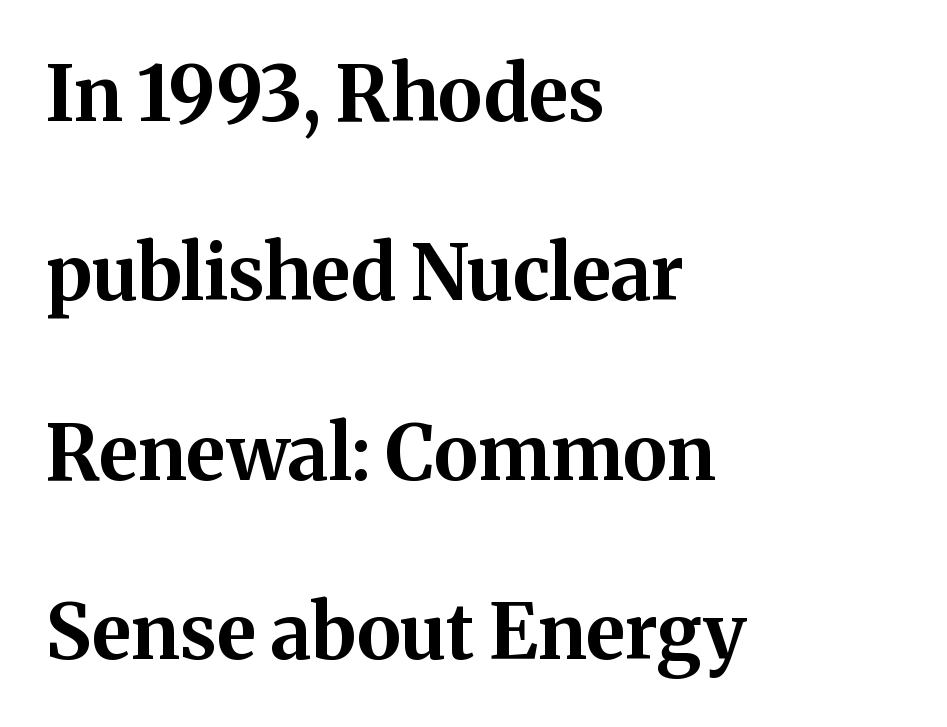
Think of a printed novel: that variable character pitch is what you see here. Reading down the column, the eye jumps a long way to each next line. This is the regular roman posture of the typeface. The baseline area is clear.
